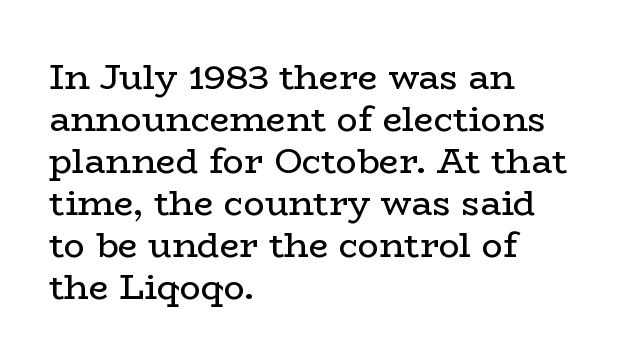
The image shows 35 px regular-weight, wide serif type, upright; set left-aligned, line spacing 1.2x, normal letter spacing, not underlined; low stroke contrast and a medium x-height.
